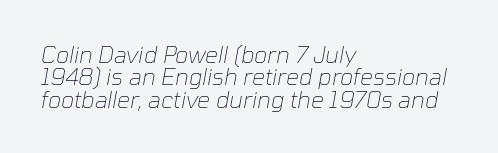
Q: Is the text bold? A: No.
Q: Is the text italic (slanted)? A: Yes, it leans right by about 10 degrees.
Q: Is the text underlined? A: No.
Q: How is the paragraph aligned? A: Left-aligned.
Q: Is the spacing between letters normal or unusually wide? A: Normal.
Q: Is the spacing between lines tight, normal or loose? A: Tight.
